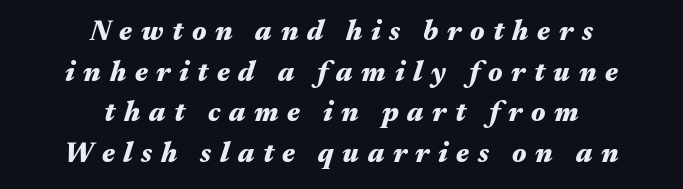
Q: Is the text bold? A: Yes.
Q: Is the text italic (slanted)? A: Yes, it leans right by about 17 degrees.
Q: Is the text underlined? A: No.
Q: How is the paragraph aligned? A: Centered.
Q: Is the spacing between letters normal or unusually wide? A: Unusually wide.
Q: Is the spacing between lines tight, normal or loose? A: Normal.
Q: Width (condensed, normal, or wide)? A: Wide.
Q: Stroke contrast? A: Medium.
Q: x-height? A: Medium.
Q: Monospaced? A: No.
